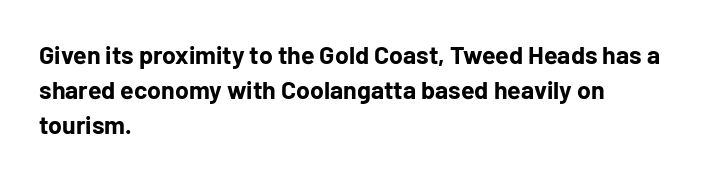
The image shows 25 px bold type, upright; set left-aligned, normal line spacing (1.4x), normal letter spacing, not underlined.
